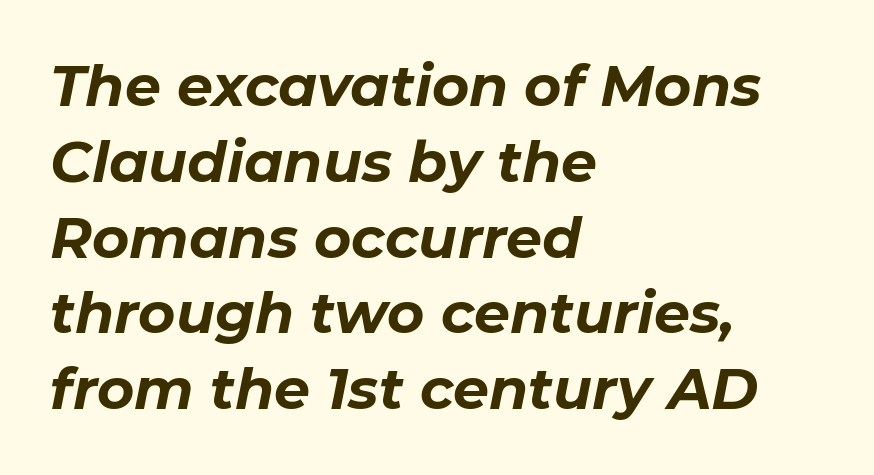
Q: Is the text bold? A: Yes.
Q: Is the text italic (slanted)? A: Yes, it leans right by about 11 degrees.
Q: Is the text underlined? A: No.
Q: How is the paragraph aligned? A: Left-aligned.
Q: Is the spacing between letters normal or unusually wide? A: Normal.
Q: Is the spacing between lines tight, normal or loose? A: Normal.
Q: Width (condensed, normal, or wide)? A: Normal.
Q: Stroke contrast? A: Low.
Q: x-height? A: Medium.
Q: Monospaced? A: No.
